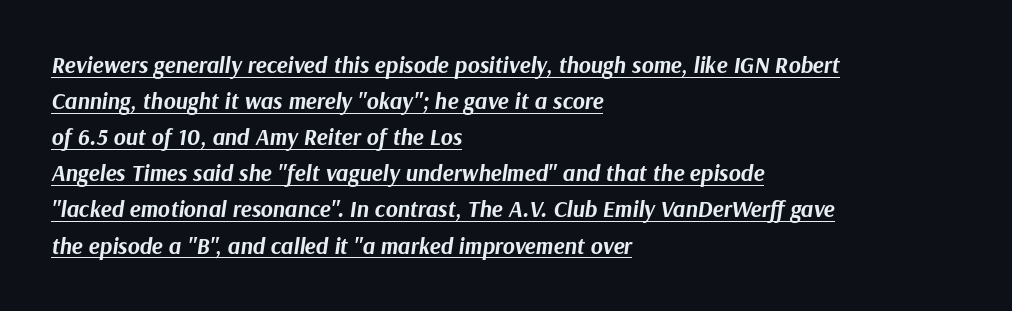
Q: Is the text bold? A: Yes.
Q: Is the text italic (slanted)? A: Yes, it leans right by about 9 degrees.
Q: Is the text underlined? A: Yes.
Q: How is the paragraph aligned? A: Left-aligned.
Q: Is the spacing between letters normal or unusually wide? A: Normal.
Q: Is the spacing between lines tight, normal or loose? A: Normal.
